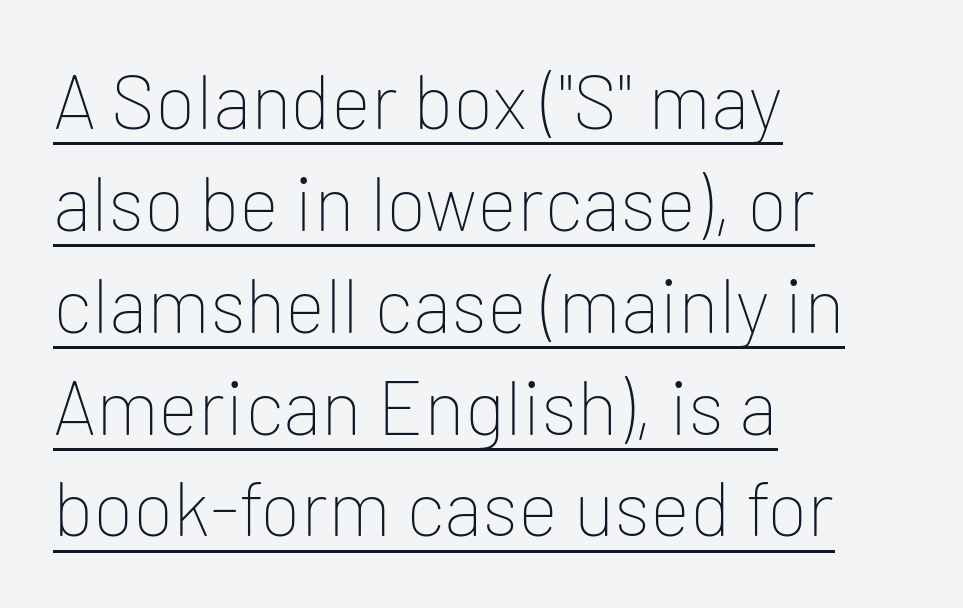
The image shows 76 px thin sans-serif type, upright; set left-aligned, normal line spacing (1.34x), normal letter spacing, underlined; low stroke contrast and a medium x-height.
